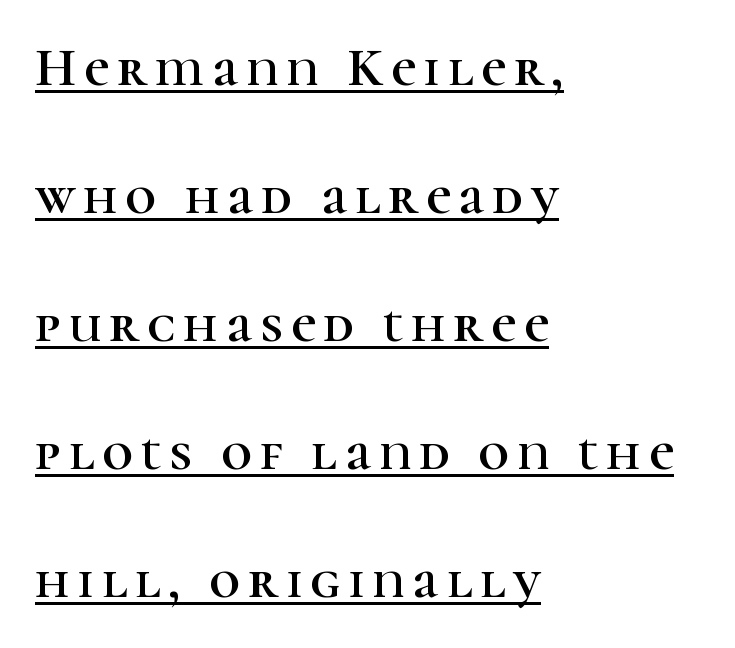
{"serif": "yes", "italic": "no", "width": "normal", "stroke_contrast": "high", "x_height": "medium", "monospaced": "no", "underline": "yes", "align": "left", "line_spacing": "loose", "line_spacing_ratio": 2.37, "glyph_px": 54}
